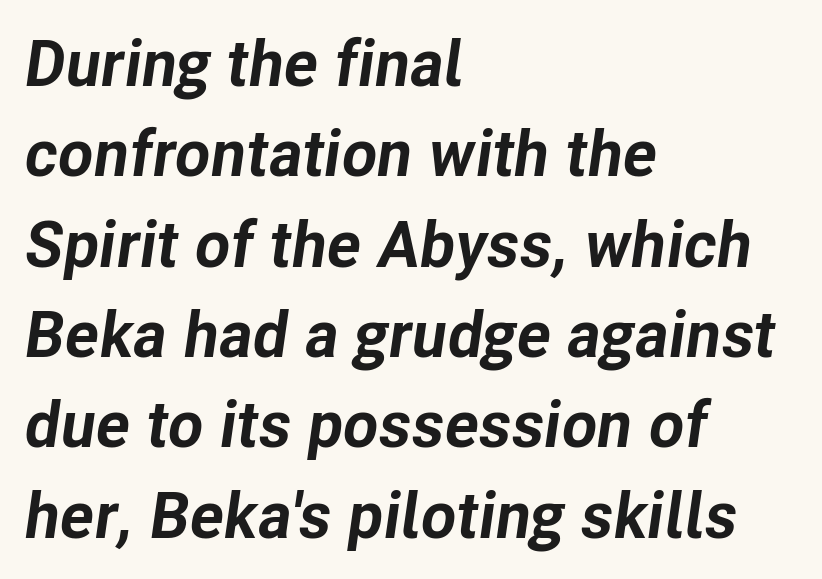
The passage shown stacks its lines at a standard gap. Style check: oblique. The rag falls on the right side of this text block. As a designer I'd log this as weight 700, bold.
